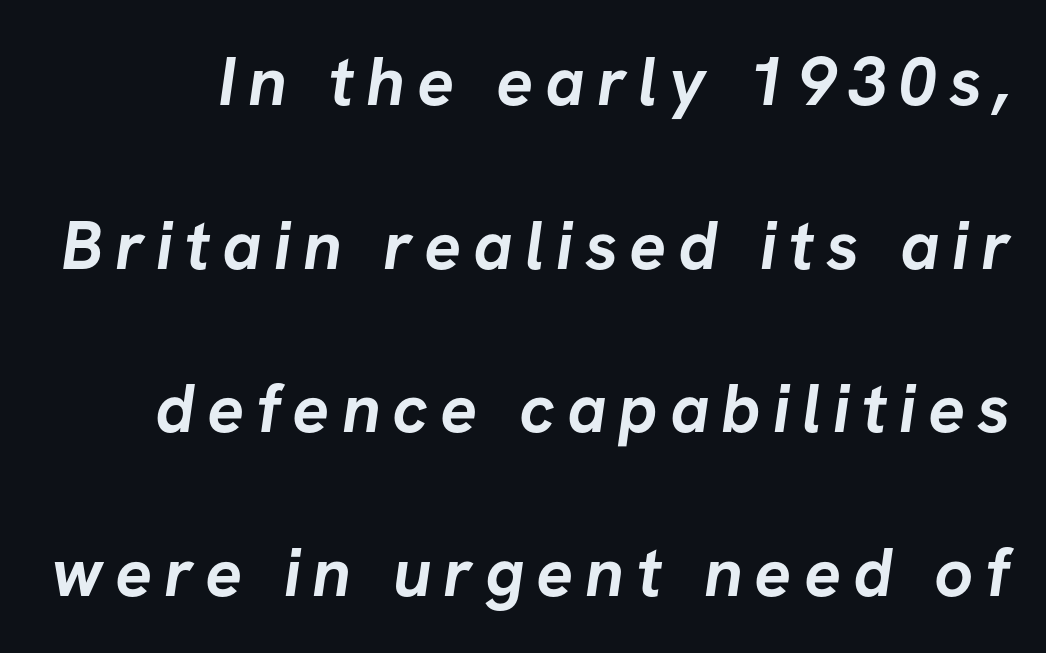
The image shows 69 px semibold sans-serif type; set loose line spacing (2.37x), not underlined; low stroke contrast and a medium x-height.
